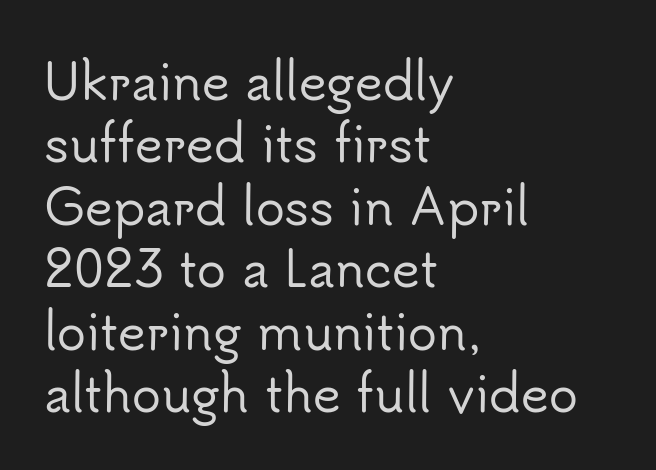
{"serif": "no", "italic": "no", "width": "normal", "stroke_contrast": "low", "x_height": "small", "monospaced": "no", "underline": "no", "align": "left", "line_spacing": "normal", "line_spacing_ratio": 1.3, "letter_spacing": "normal", "letter_spacing_em": 0.0, "glyph_px": 48}
